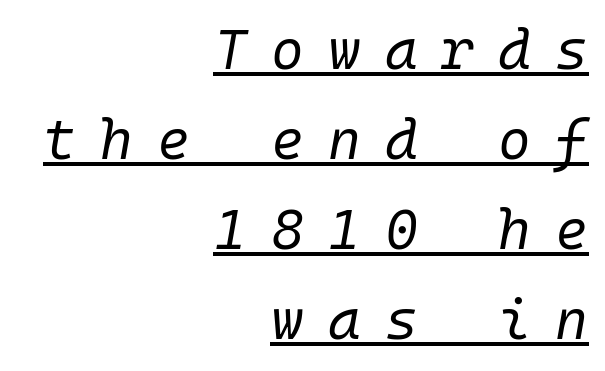
Q: Is the text bold? A: No.
Q: Is the text italic (slanted)? A: Yes, it leans right by about 10 degrees.
Q: Is the text underlined? A: Yes.
Q: How is the paragraph aligned? A: Right-aligned.
Q: Is the spacing between letters normal or unusually wide? A: Unusually wide.
Q: Is the spacing between lines tight, normal or loose? A: Normal.
Q: Width (condensed, normal, or wide)? A: Normal.
Q: Stroke contrast? A: Low.
Q: x-height? A: Medium.
